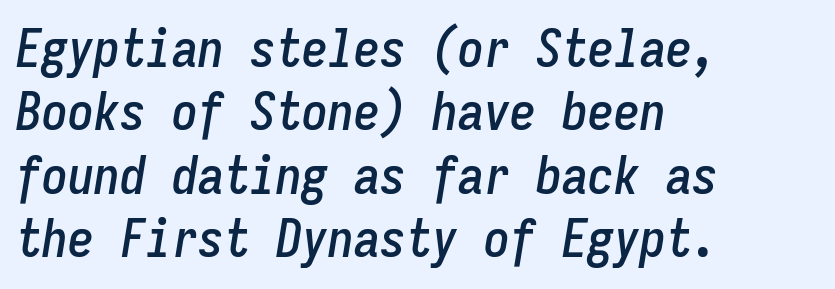
The image shows 52 px condensed type, italic (leaning right), monospaced; set left-aligned, line spacing 1.22x, normal letter spacing, not underlined; low stroke contrast and a medium x-height.
